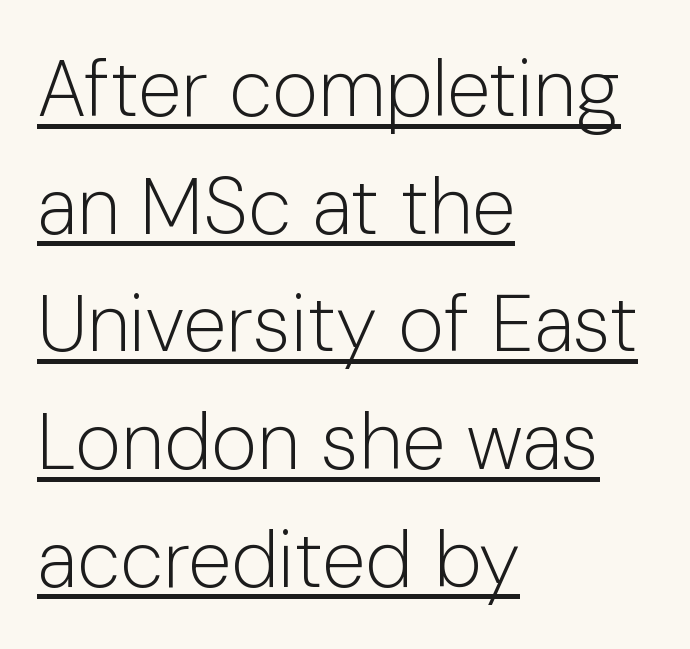
The image shows 79 px light sans-serif type, upright; set left-aligned, normal line spacing (1.49x), normal letter spacing, underlined; low stroke contrast and a medium x-height.
